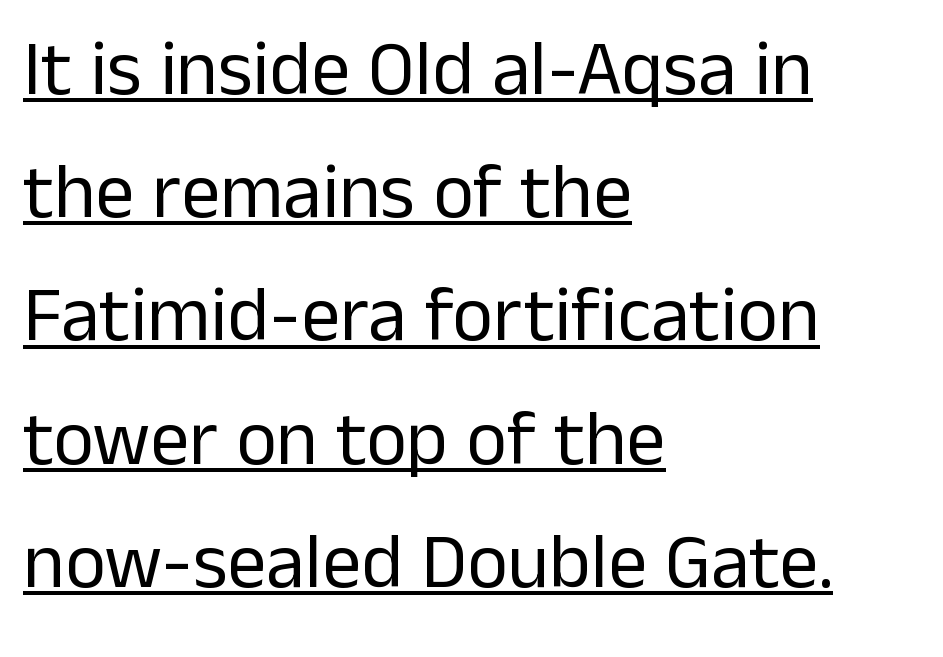
Q: Is the text bold? A: No.
Q: Is the text italic (slanted)? A: No, it is upright.
Q: Is the typeface a serif or a sans-serif typeface? A: Sans-serif.
Q: Is the text underlined? A: Yes.
Q: How is the paragraph aligned? A: Left-aligned.
Q: Is the spacing between letters normal or unusually wide? A: Normal.
Q: Is the spacing between lines tight, normal or loose? A: Normal.
Q: Width (condensed, normal, or wide)? A: Normal.
Q: Stroke contrast? A: Low.
Q: x-height? A: Medium.
Q: Monospaced? A: No.
